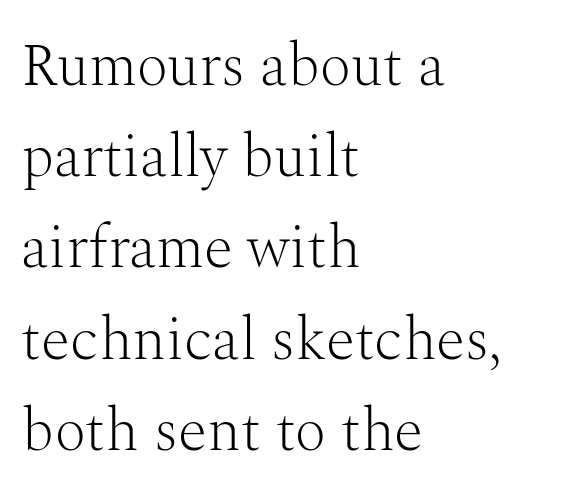
{"serif": "yes", "italic": "no", "bold": "no", "weight": "light", "width": "normal", "stroke_contrast": "medium", "x_height": "medium", "monospaced": "no", "underline": "no", "align": "left", "line_spacing": "normal", "line_spacing_ratio": 1.52, "letter_spacing": "normal", "letter_spacing_em": 0.0, "glyph_px": 60}
